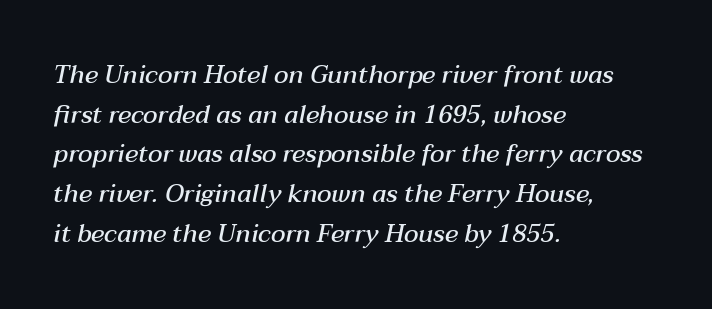
Q: Is the text bold? A: Semi-bold.
Q: Is the text italic (slanted)? A: Yes, it leans right by about 12 degrees.
Q: Is the text underlined? A: No.
Q: How is the paragraph aligned? A: Left-aligned.
Q: Is the spacing between letters normal or unusually wide? A: Normal.
Q: Is the spacing between lines tight, normal or loose? A: Normal.
